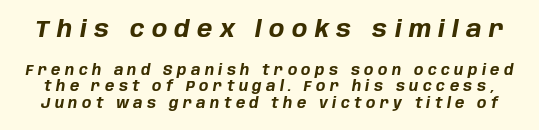
Q: Is the text bold? A: Yes.
Q: Is the text italic (slanted)? A: Yes, it leans right by about 10 degrees.
Q: Is the text underlined? A: No.
Q: Is the spacing between letters normal or unusually wide? A: Unusually wide.
Q: Which block of text is set in a larger size, the first (top) or the second (bottom)? A: The first (top) one.
